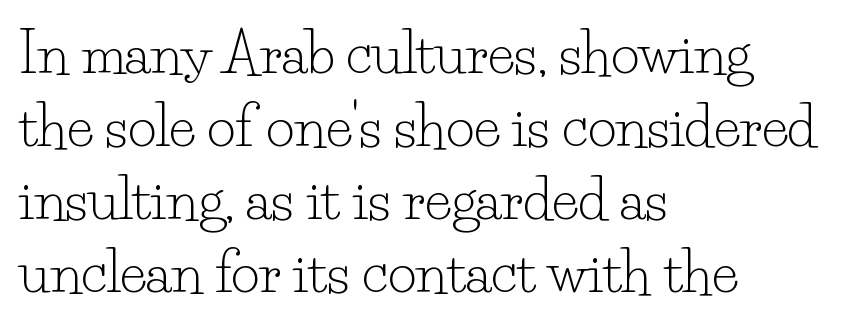
The passage shown is typeset with a serif family. A student would call this left alignment; a typographer would say flush left, rag right. The type sits square on the baseline with zero lean. Glance below the letters and you will spot only blank space. Note the varied advance widths — an 'i' is clearly narrower than an 'm'.
